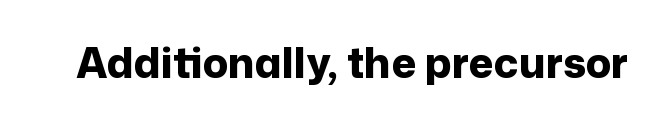
Clear beneath every line of the passage. What kind of face is this? One without serifs — a sans. Is the type bold? Yes — the strokes are clearly thick and heavy. Think of a printed novel: that variable character pitch is what you see here. The specimen reads as upright at a glance.
